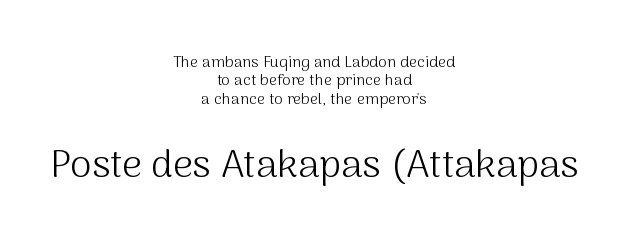
Q: Is the text bold? A: No.
Q: Is the text italic (slanted)? A: No, it is upright.
Q: Is the typeface a serif or a sans-serif typeface? A: Sans-serif.
Q: Is the text underlined? A: No.
Q: How is the paragraph aligned? A: Centered.
Q: Is the spacing between letters normal or unusually wide? A: Normal.
Q: Is the spacing between lines tight, normal or loose? A: Tight.
Q: Which block of text is set in a larger size, the first (top) or the second (bottom)? A: The second (bottom) one.
Q: Width (condensed, normal, or wide)? A: Normal.
Q: Stroke contrast? A: Medium.
Q: x-height? A: Medium.
Q: Monospaced? A: No.
